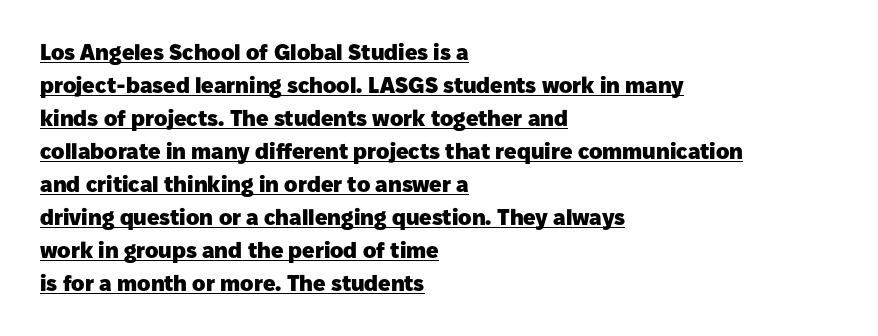
{"italic": "no", "bold": "yes", "underline": "yes", "align": "left", "line_spacing": "normal", "line_spacing_ratio": 1.5, "letter_spacing": "normal", "letter_spacing_em": 0.0, "glyph_px": 22}
